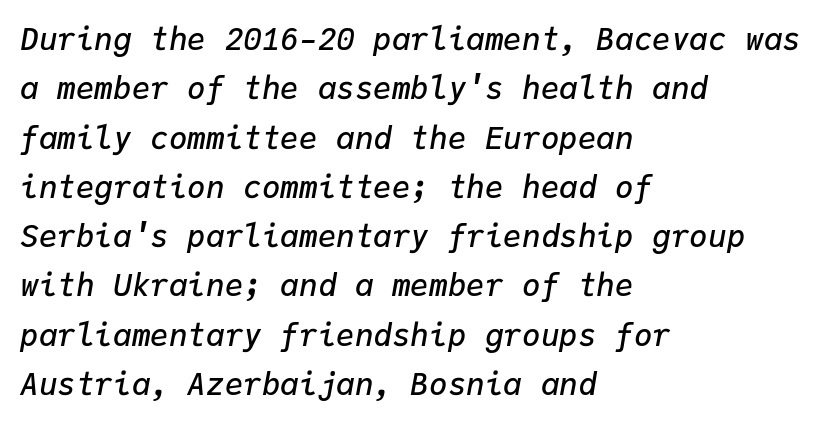
The image shows 31 px semibold type, italic (leaning right), monospaced; set left-aligned, normal line spacing (1.59x), normal letter spacing, not underlined; low stroke contrast and a medium x-height.
